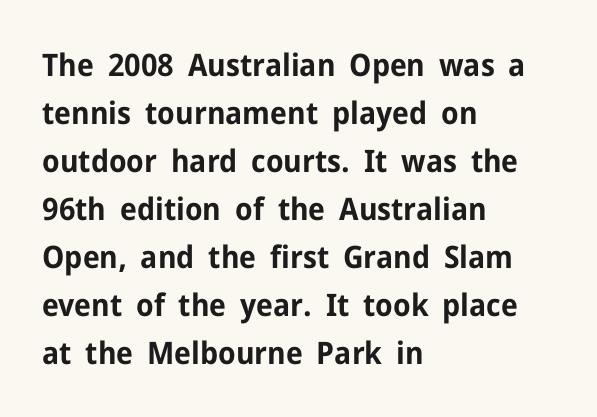
Is this a sans? Yes — the strokes have no serifs. The face used here is proportionally spaced, like ordinary book or web type. On the weight axis this lands at bold, roughly 700. The rendering anchors every line to the left-hand side. Words float on clear page, feet unadorned. Students, observe: this is what conventionally led text looks like.
